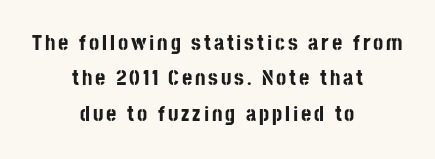
{"italic": "no", "bold": "yes", "underline": "no", "align": "center", "line_spacing": "normal", "line_spacing_ratio": 1.61, "glyph_px": 22}
